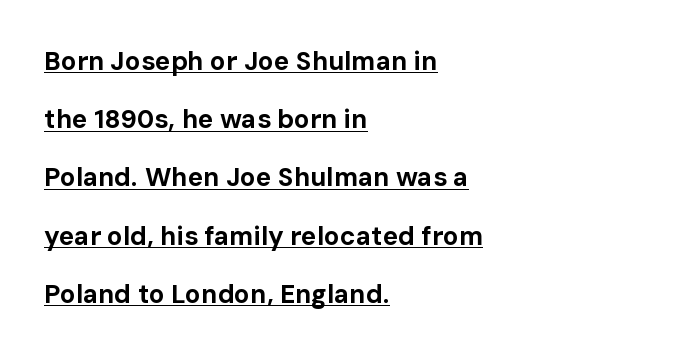
The image shows 26 px bold type, upright; set left-aligned, loose line spacing (2.24x), normal letter spacing, underlined.
